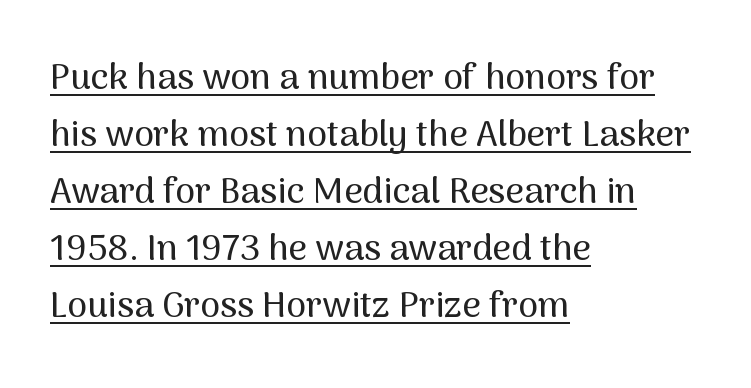
{"serif": "no", "italic": "no", "width": "normal", "stroke_contrast": "medium", "x_height": "medium", "monospaced": "no", "underline": "yes", "align": "left", "line_spacing": "normal", "line_spacing_ratio": 1.58, "letter_spacing": "normal", "letter_spacing_em": 0.0, "glyph_px": 36}
